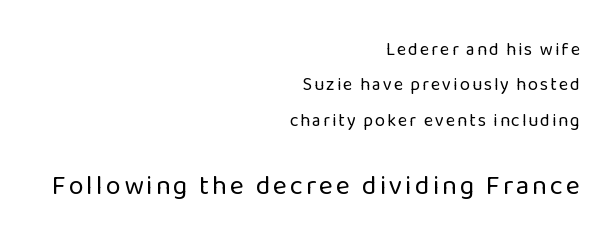
These lines were composed using upright roman letters. Descenders are the only things crossing below the line. Line endings align vertically; line beginnings do not. Is the lower block the larger one? Yes — the lower block carries the bigger type.
